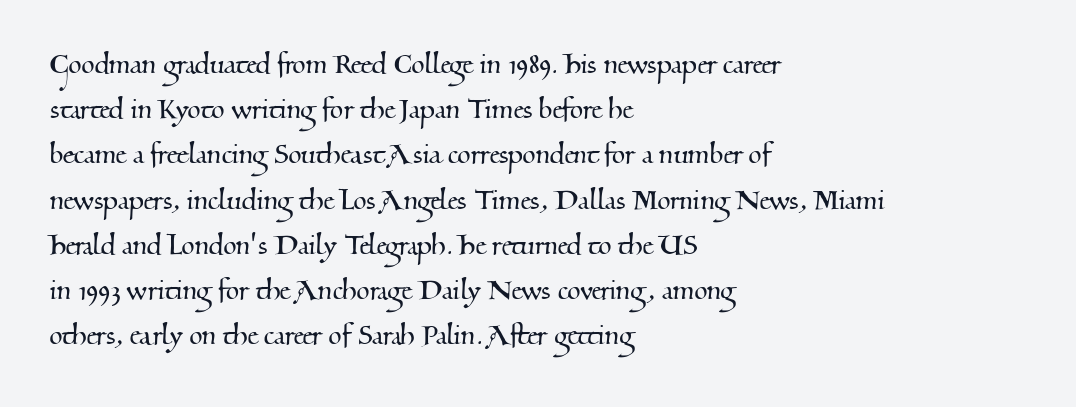
Q: Is the typeface a serif or a sans-serif typeface? A: Serif.
Q: Is the text underlined? A: No.
Q: How is the paragraph aligned? A: Left-aligned.
Q: Is the spacing between letters normal or unusually wide? A: Normal.
Q: Is the spacing between lines tight, normal or loose? A: Normal.
Q: Width (condensed, normal, or wide)? A: Normal.
Q: Stroke contrast? A: Medium.
Q: x-height? A: Small.
Q: Monospaced? A: No.
